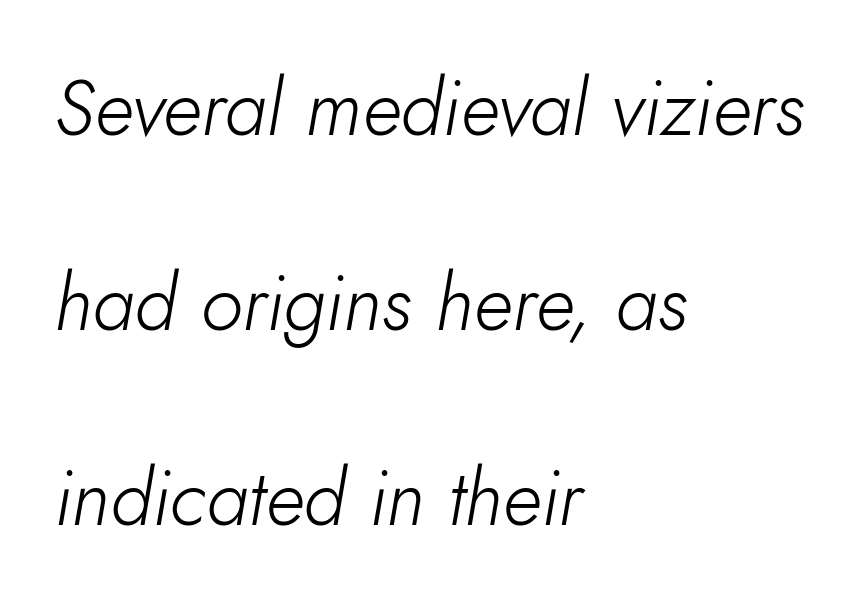
Between one letter and the next there's only the usual sliver of space. There's an unmistakable incline to the writing here. Is this a fixed-width face? No — the glyphs have proportional, varying widths. Ink coverage per letter is moderate at most. Regarding leading, the lines here are spaced well apart. The strip under each line holds only bare page.
